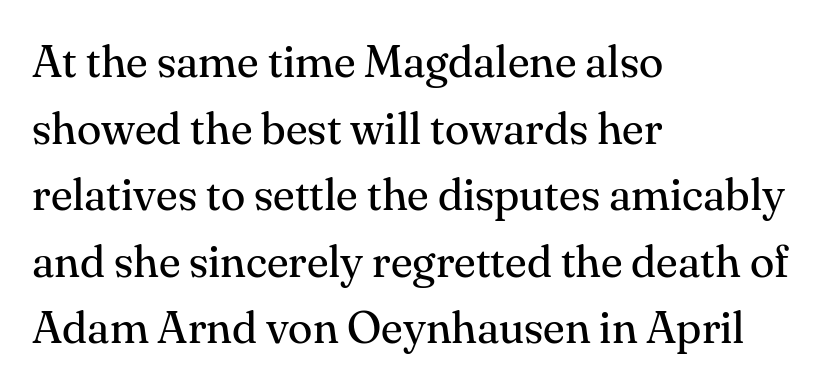
The image shows 45 px regular-weight serif type, upright; set left-aligned, normal line spacing (1.48x), normal letter spacing, not underlined; medium stroke contrast and a small x-height.
